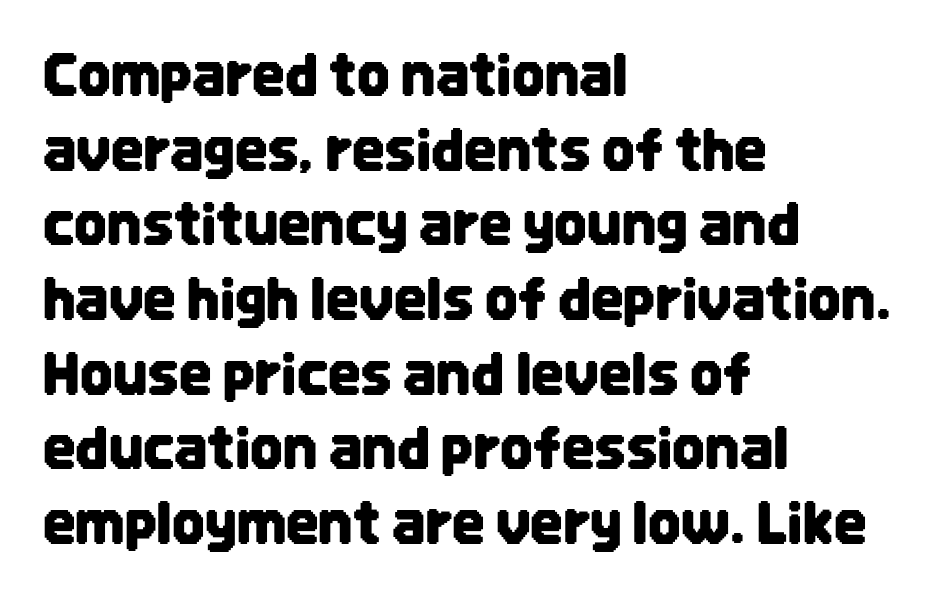
Q: Is the text italic (slanted)? A: No, it is upright.
Q: Is the typeface a serif or a sans-serif typeface? A: Sans-serif.
Q: Is the text underlined? A: No.
Q: How is the paragraph aligned? A: Left-aligned.
Q: Is the spacing between letters normal or unusually wide? A: Normal.
Q: Is the spacing between lines tight, normal or loose? A: Normal.
Q: Width (condensed, normal, or wide)? A: Condensed.
Q: Stroke contrast? A: Low.
Q: x-height? A: Large.
Q: Monospaced? A: No.
